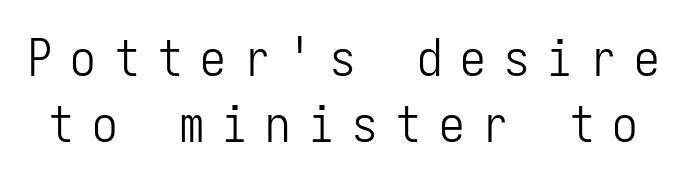
Q: Is the text bold? A: No.
Q: Is the text italic (slanted)? A: No, it is upright.
Q: Is the typeface a serif or a sans-serif typeface? A: Sans-serif.
Q: Is the text underlined? A: No.
Q: Is the spacing between letters normal or unusually wide? A: Unusually wide.
Q: Is the spacing between lines tight, normal or loose? A: Normal.
Q: Width (condensed, normal, or wide)? A: Condensed.
Q: Stroke contrast? A: Low.
Q: x-height? A: Medium.
Q: Monospaced? A: Yes.
